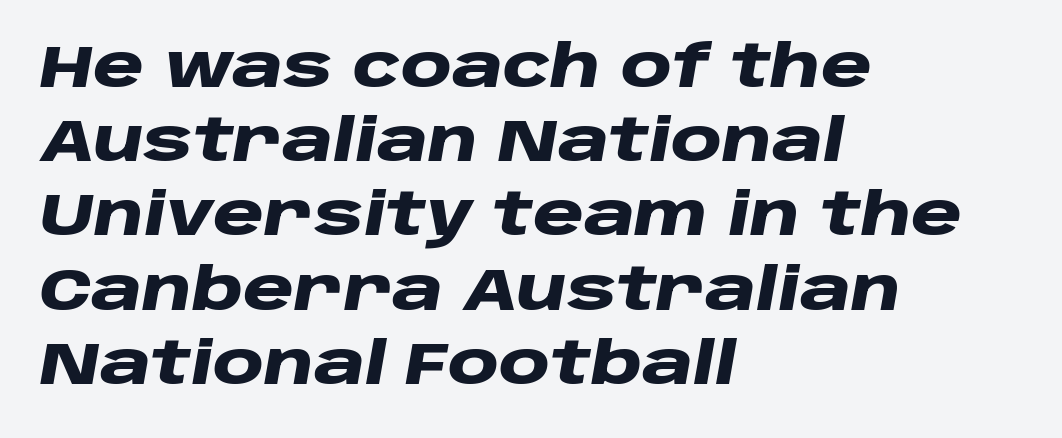
{"italic": "yes", "lean": "right", "slant_degrees": 10, "bold": "yes", "weight": "heavy", "width": "wide", "stroke_contrast": "low", "x_height": "large", "monospaced": "no", "underline": "no", "align": "left", "line_spacing": "normal", "line_spacing_ratio": 1.28, "letter_spacing": "normal", "letter_spacing_em": 0.0, "glyph_px": 58}
